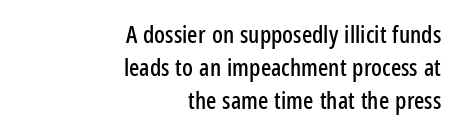
Q: Is the text italic (slanted)? A: No, it is upright.
Q: Is the text underlined? A: No.
Q: How is the paragraph aligned? A: Right-aligned.
Q: Is the spacing between letters normal or unusually wide? A: Normal.
Q: Is the spacing between lines tight, normal or loose? A: Normal.
